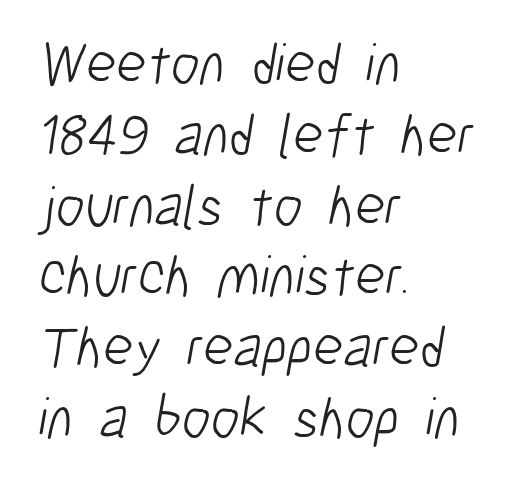
Words float on clear page, feet unadorned. A typesetter would label this face a sans. The letterforms sit at book weight or below. The rendering uses natural spacing where letterforms have individual widths. Each line starts at the same left margin while the right side varies.
